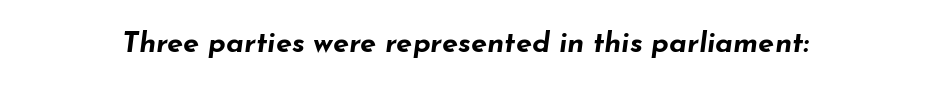
{"italic": "yes", "lean": "right", "slant_degrees": 7, "bold": "yes", "weight": "bold", "width": "wide", "stroke_contrast": "low", "x_height": "small", "monospaced": "no", "underline": "no", "letter_spacing": "normal", "letter_spacing_em": 0.0, "glyph_px": 29}
